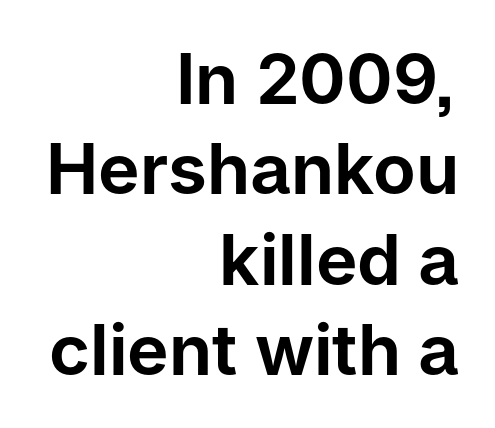
The image shows 70 px sans-serif type, upright; set right-aligned, normal line spacing (1.29x), normal letter spacing, not underlined; low stroke contrast and a medium x-height.
